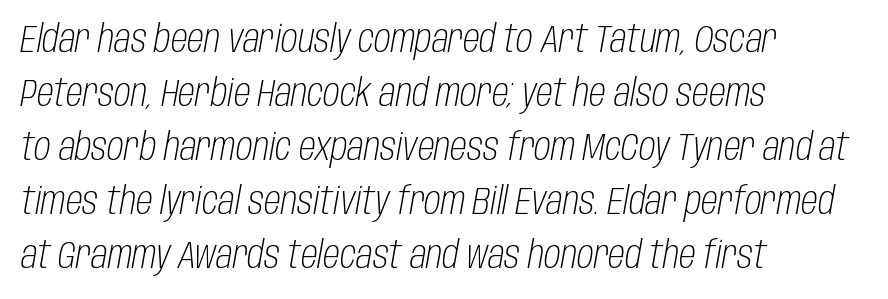
Weight: not bold — regular or lighter. Normally led — the rows are evenly, conventionally spaced. You could call the tracking neutral — neither tight nor loose. Beneath every word, the page is bare. Leftover space on each line is placed entirely after the last word.
